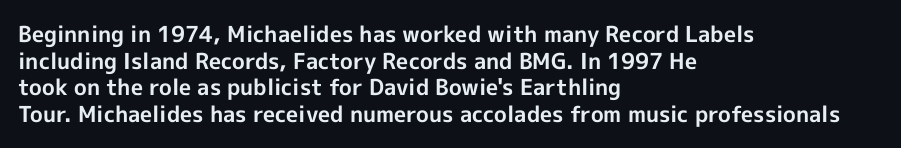
Q: Is the text bold? A: Yes.
Q: Is the text italic (slanted)? A: No, it is upright.
Q: Is the text underlined? A: No.
Q: How is the paragraph aligned? A: Left-aligned.
Q: Is the spacing between letters normal or unusually wide? A: Normal.
